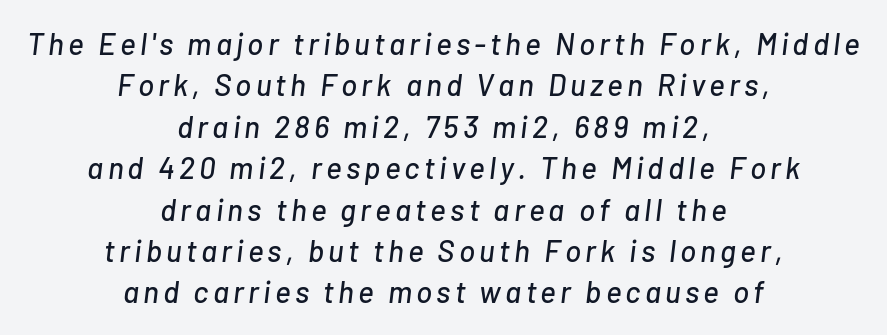
Notice how the passage keeps no hard edge, just a central spine. Emphasis-style slanted type is in use. Varying glyph widths throughout — classic text-font behaviour. Vertically, the passage feels balanced, rows spaced as you'd expect. Has an underline been added? It has not.
